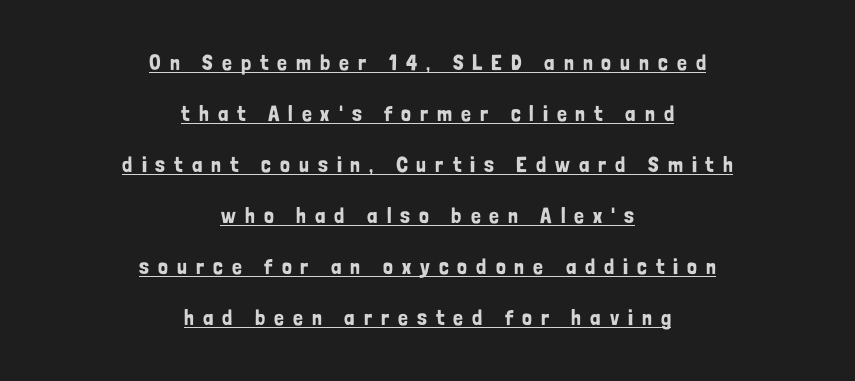
The image shows 22 px text type, upright; set centered, loose line spacing (2.32x), unusually wide letter spacing (+0.41 em), underlined.
